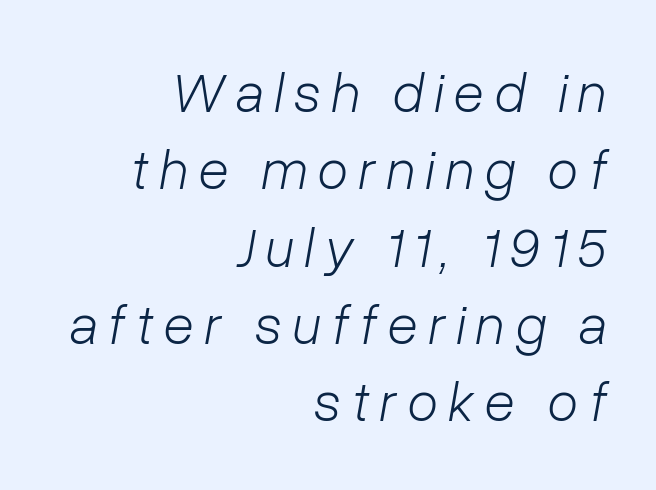
Q: Is the text bold? A: No.
Q: Is the text italic (slanted)? A: Yes, it leans right by about 10 degrees.
Q: Is the text underlined? A: No.
Q: How is the paragraph aligned? A: Right-aligned.
Q: Is the spacing between lines tight, normal or loose? A: Normal.
Q: Width (condensed, normal, or wide)? A: Normal.
Q: Stroke contrast? A: Low.
Q: x-height? A: Medium.
Q: Monospaced? A: No.
